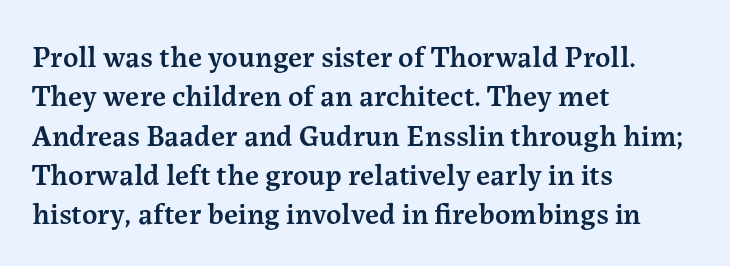
Emphasis by weight is partial: semibold. Does the lettering tilt? It doesn't — this is upright. These lines are set flush left with a ragged right edge. The rendering uses natural spacing where letterforms have individual widths.
